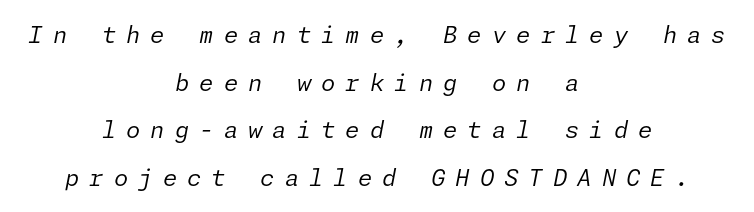
Q: Is the text bold? A: No.
Q: Is the text italic (slanted)? A: Yes, it leans right by about 11 degrees.
Q: Is the text underlined? A: No.
Q: How is the paragraph aligned? A: Centered.
Q: Is the spacing between letters normal or unusually wide? A: Unusually wide.
Q: Is the spacing between lines tight, normal or loose? A: Loose.
